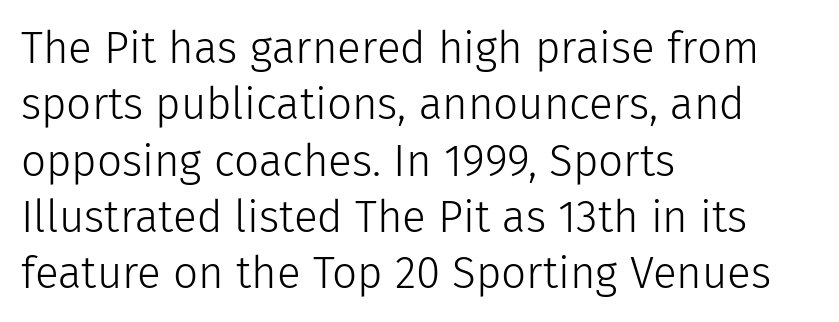
Q: Is the text bold? A: No.
Q: Is the text italic (slanted)? A: No, it is upright.
Q: Is the typeface a serif or a sans-serif typeface? A: Sans-serif.
Q: Is the text underlined? A: No.
Q: How is the paragraph aligned? A: Left-aligned.
Q: Is the spacing between letters normal or unusually wide? A: Normal.
Q: Is the spacing between lines tight, normal or loose? A: Normal.
Q: Width (condensed, normal, or wide)? A: Normal.
Q: Stroke contrast? A: Low.
Q: x-height? A: Medium.
Q: Monospaced? A: No.
